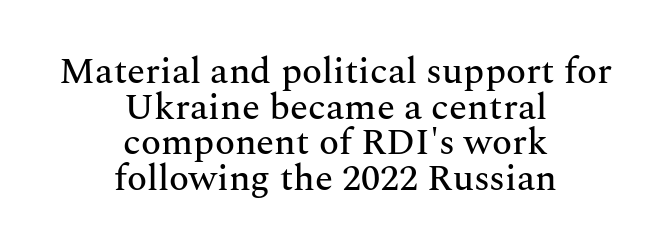
{"serif": "yes", "italic": "no", "width": "normal", "stroke_contrast": "medium", "x_height": "medium", "monospaced": "no", "underline": "no", "align": "center", "line_spacing": "tight", "line_spacing_ratio": 0.96, "letter_spacing": "normal", "letter_spacing_em": 0.0, "glyph_px": 37}
